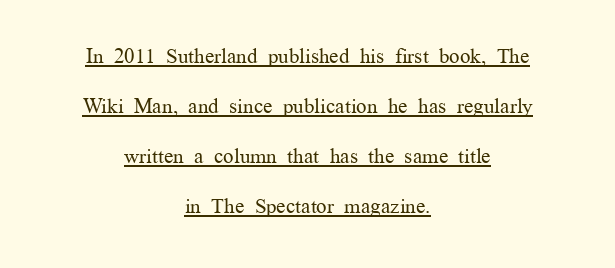
The lines in this sample share a center point and differ in where they start and stop. Vertically, the passage feels expansive, rows floating well apart. Designer's note — italics off, roman on. The lettering is marked with a stroke running underneath it.
